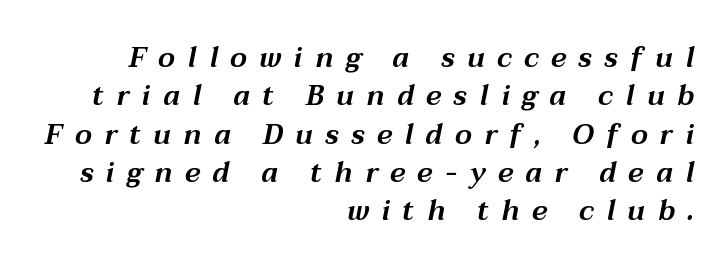
Q: Is the text italic (slanted)? A: Yes, it leans right by about 12 degrees.
Q: Is the text underlined? A: No.
Q: How is the paragraph aligned? A: Right-aligned.
Q: Is the spacing between letters normal or unusually wide? A: Unusually wide.
Q: Is the spacing between lines tight, normal or loose? A: Normal.
Q: Width (condensed, normal, or wide)? A: Wide.
Q: Stroke contrast? A: Medium.
Q: x-height? A: Medium.
Q: Monospaced? A: No.
